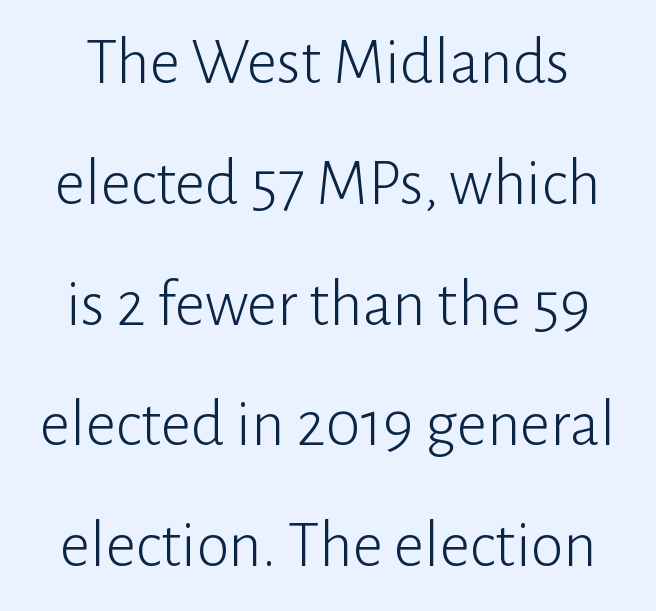
The image shows 66 px light sans-serif type, upright; set line spacing 1.83x, normal letter spacing, not underlined; low stroke contrast and a medium x-height.
